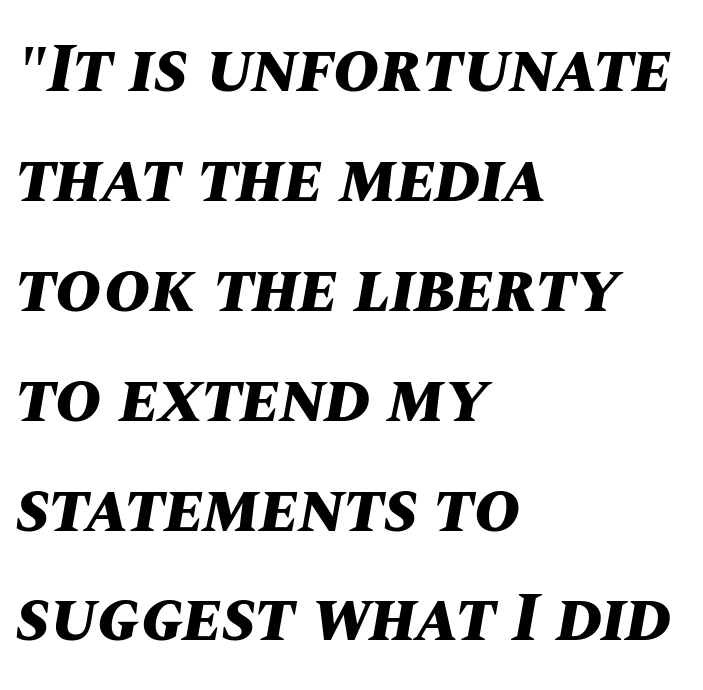
{"italic": "yes", "lean": "right", "slant_degrees": 10, "bold": "yes", "weight": "bold", "width": "normal", "stroke_contrast": "medium", "x_height": "large", "monospaced": "no", "underline": "no", "align": "left", "line_spacing": "normal", "line_spacing_ratio": 1.57, "letter_spacing": "normal", "letter_spacing_em": 0.0, "glyph_px": 70}
